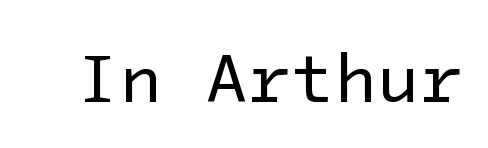
Vertical strokes here are truly vertical. Underlining? Definitely not there. The tracking reads as untouched default to a designer's eye. Examine the stroke ends and you'll find no serifs.
